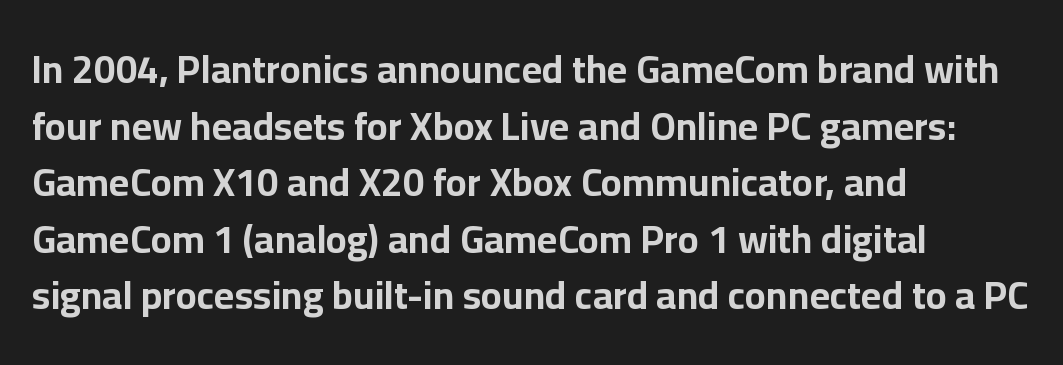
{"serif": "no", "italic": "no", "bold": "yes", "weight": "bold", "width": "normal", "stroke_contrast": "low", "x_height": "medium", "monospaced": "no", "underline": "no", "align": "left", "line_spacing": "normal", "line_spacing_ratio": 1.45, "letter_spacing": "normal", "letter_spacing_em": 0.0, "glyph_px": 39}
